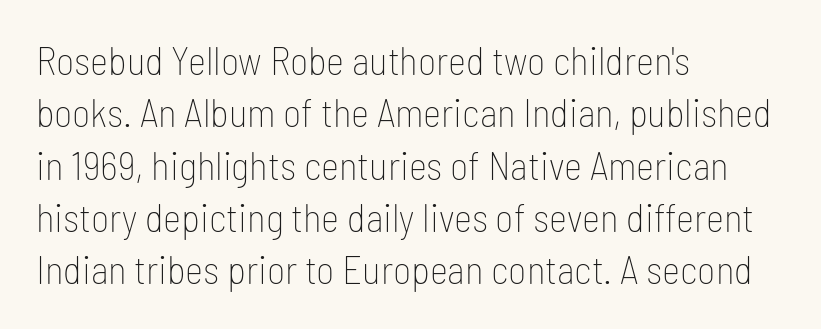
The image shows 39 px thin, condensed sans-serif type, upright; set left-aligned, normal line spacing (1.34x), normal letter spacing, not underlined; low stroke contrast and a medium x-height.
